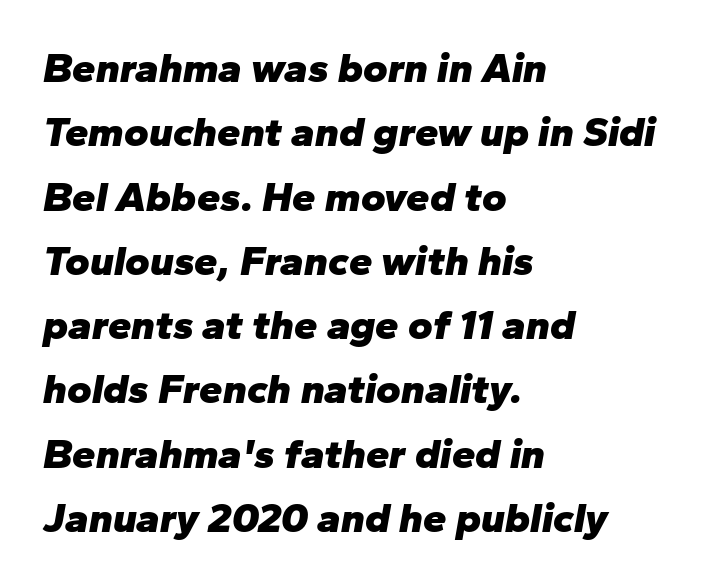
The image shows 42 px heavy type, italic (leaning right); set left-aligned, normal line spacing (1.53x), normal letter spacing, not underlined; low stroke contrast and a medium x-height.
